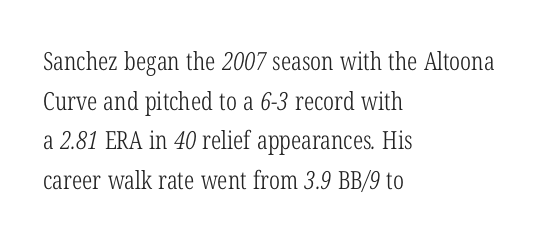
Short and long lines alike share a common starting point at left. Letters have the restrained weight of plain body copy at most. The passage shown stacks its lines at a standard gap. Default kerning and tracking; the words read as compact shapes. Any mark beneath the type? The region is blank.
